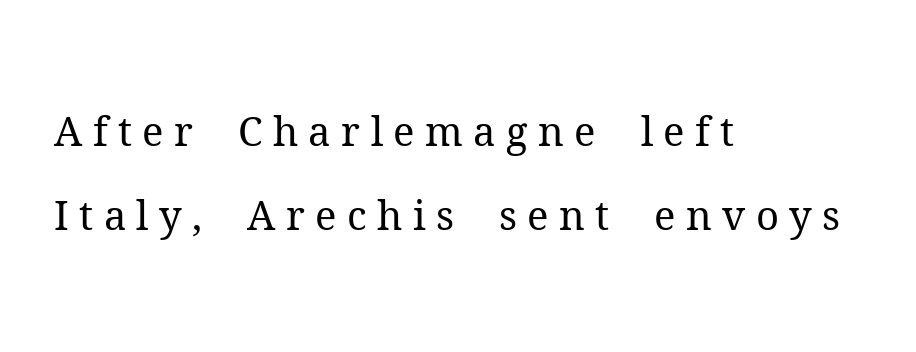
Teacher's note: observe the even left margin — that is flush-left alignment. On a weight scale, this lands at 450 or below. Descender tails drop into unmarked territory. Horizontal bands of white between lines are thick stripes. Check where the strokes stop: tiny serifs finish them off.
